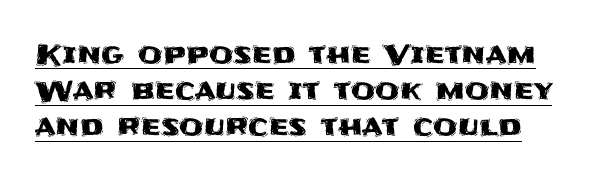
{"serif": "no", "italic": "no", "width": "normal", "stroke_contrast": "medium", "x_height": "large", "monospaced": "no", "underline": "yes", "line_spacing": "normal", "line_spacing_ratio": 1.29, "letter_spacing": "normal", "letter_spacing_em": 0.0, "glyph_px": 28}
